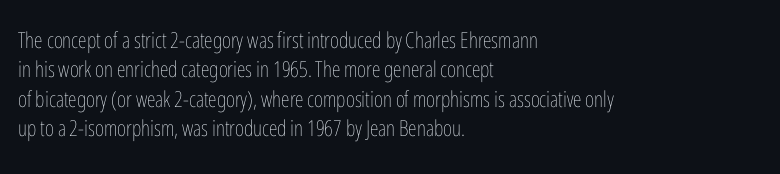
Q: Is the text bold? A: No.
Q: Is the text italic (slanted)? A: No, it is upright.
Q: Is the text underlined? A: No.
Q: How is the paragraph aligned? A: Left-aligned.
Q: Is the spacing between letters normal or unusually wide? A: Normal.
Q: Is the spacing between lines tight, normal or loose? A: Normal.
